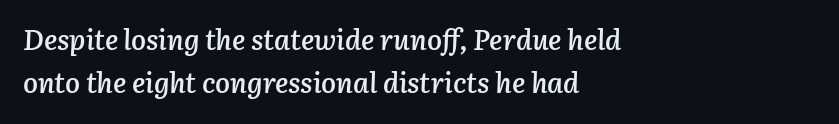
The image shows 28 px semibold type, italic (leaning right); set left-aligned, normal line spacing (1.54x), normal letter spacing, not underlined; low stroke contrast and a medium x-height.
